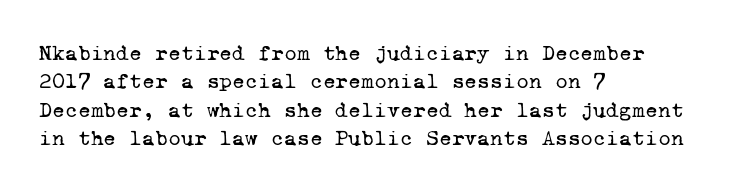
Q: Is the text bold? A: No.
Q: Is the text underlined? A: No.
Q: How is the paragraph aligned? A: Left-aligned.
Q: Is the spacing between letters normal or unusually wide? A: Normal.
Q: Is the spacing between lines tight, normal or loose? A: Normal.
